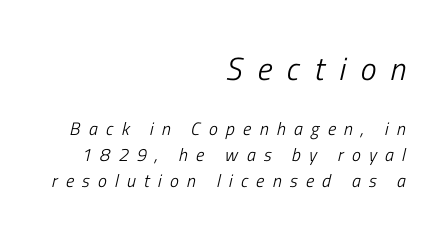
The string is rendered with underlining switched off. Character widths vary here, with narrow letters taking less room than wide ones. Evenly set lines give the paragraph a standard silhouette. Letter spacing: wide. This reads as an unemphasized weight, regular at the heaviest.
